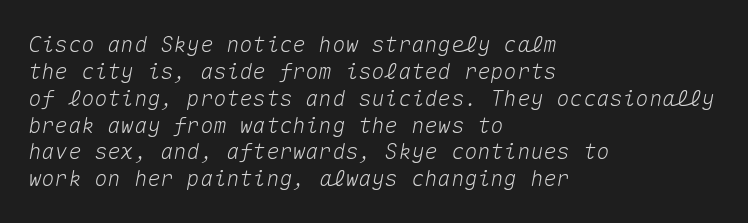
{"italic": "yes", "lean": "right", "slant_degrees": 10, "underline": "no", "align": "left", "line_spacing_ratio": 1.22, "letter_spacing": "normal", "letter_spacing_em": 0.0, "glyph_px": 22}
